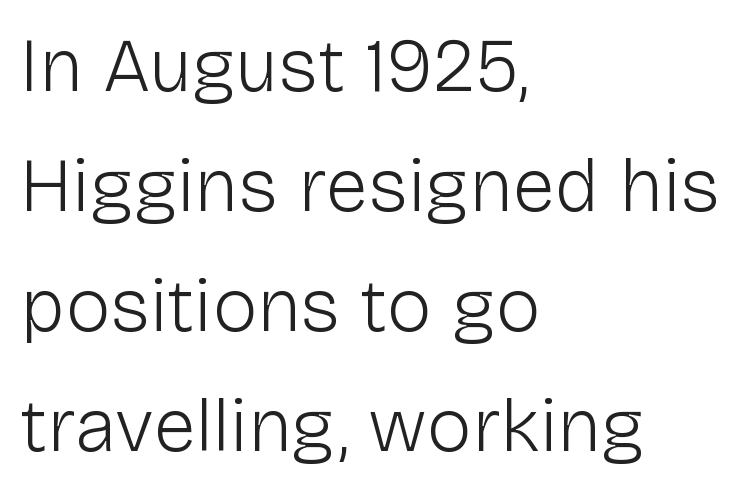
{"serif": "no", "italic": "no", "bold": "no", "weight": "light", "width": "normal", "stroke_contrast": "low", "x_height": "medium", "monospaced": "no", "underline": "no", "align": "left", "line_spacing": "normal", "line_spacing_ratio": 1.58, "letter_spacing": "normal", "letter_spacing_em": 0.0, "glyph_px": 76}
